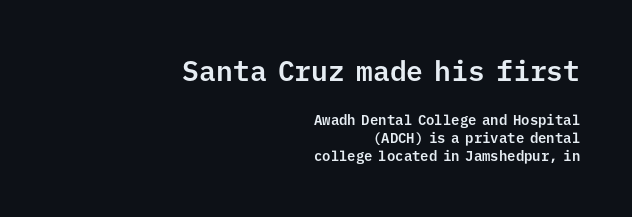
The image shows 28 px sans-serif type, upright, monospaced; set right-aligned, normal line spacing (1.27x), normal letter spacing, not underlined; the first (top) block is 2.0x larger; low stroke contrast and a medium x-height.
